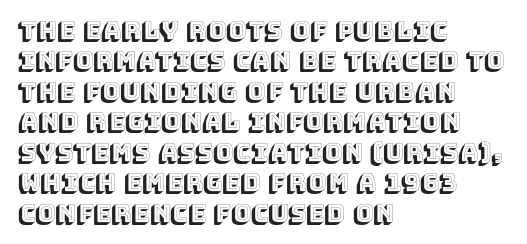
Q: Is the text italic (slanted)? A: No, it is upright.
Q: Is the text underlined? A: No.
Q: How is the paragraph aligned? A: Left-aligned.
Q: Is the spacing between letters normal or unusually wide? A: Normal.
Q: Is the spacing between lines tight, normal or loose? A: Normal.
